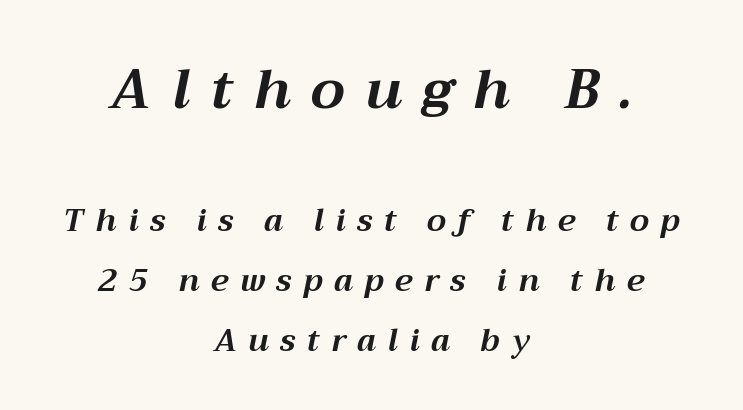
Would a proofreader flag this as italicized? Yes. Underline: absent. Large over small — that's the arrangement of the two blocks here. These lines are centered, leaving both edges ragged.
